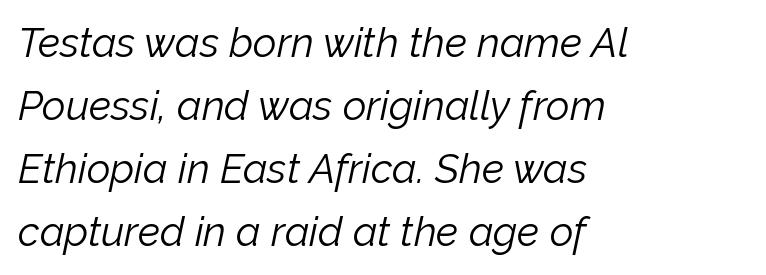
{"italic": "yes", "lean": "right", "slant_degrees": 12, "bold": "no", "weight": "light", "width": "normal", "stroke_contrast": "low", "x_height": "medium", "monospaced": "no", "underline": "no", "align": "left", "line_spacing": "normal", "line_spacing_ratio": 1.54, "letter_spacing": "normal", "letter_spacing_em": 0.0, "glyph_px": 41}
